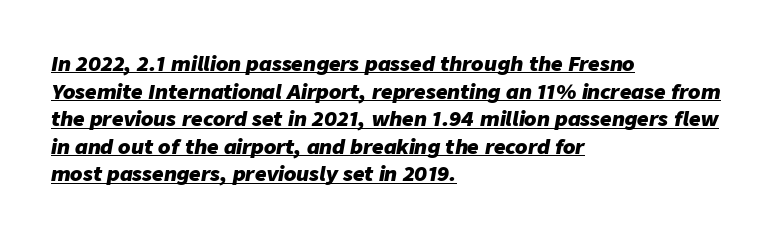
{"italic": "yes", "lean": "right", "slant_degrees": 9, "bold": "yes", "underline": "yes", "align": "left", "line_spacing": "normal", "line_spacing_ratio": 1.38, "letter_spacing": "normal", "letter_spacing_em": 0.0, "glyph_px": 20}
